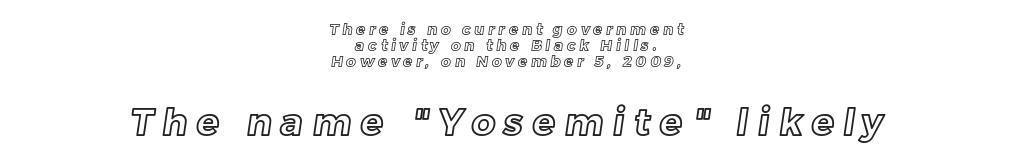
Q: Is the text underlined? A: No.
Q: How is the paragraph aligned? A: Centered.
Q: Is the spacing between letters normal or unusually wide? A: Unusually wide.
Q: Is the spacing between lines tight, normal or loose? A: Tight.
Q: Which block of text is set in a larger size, the first (top) or the second (bottom)? A: The second (bottom) one.
Q: Width (condensed, normal, or wide)? A: Normal.
Q: x-height? A: Medium.
Q: Monospaced? A: No.
